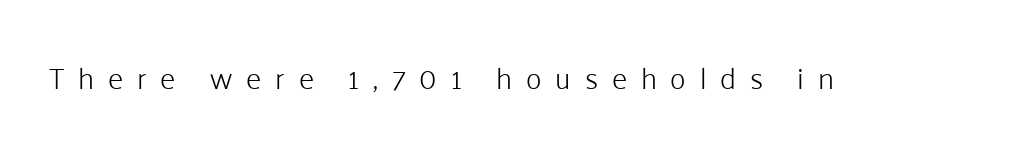
Q: Is the text bold? A: No.
Q: Is the text italic (slanted)? A: No, it is upright.
Q: Is the typeface a serif or a sans-serif typeface? A: Sans-serif.
Q: Is the text underlined? A: No.
Q: Is the spacing between letters normal or unusually wide? A: Unusually wide.
Q: Width (condensed, normal, or wide)? A: Normal.
Q: Stroke contrast? A: Low.
Q: x-height? A: Medium.
Q: Monospaced? A: No.
